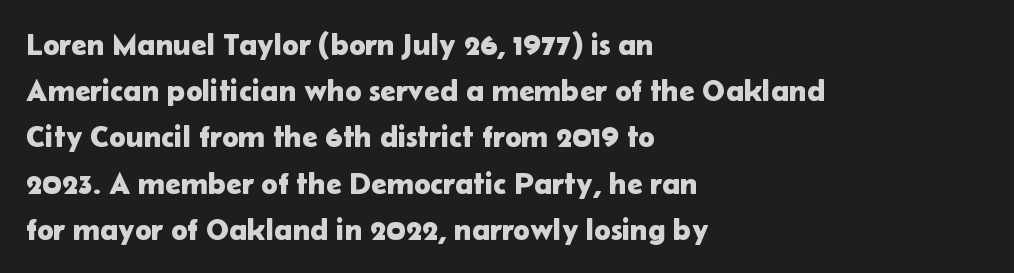
{"serif": "no", "italic": "no", "width": "normal", "stroke_contrast": "low", "x_height": "medium", "monospaced": "no", "underline": "no", "align": "left", "line_spacing": "normal", "line_spacing_ratio": 1.49, "letter_spacing": "normal", "letter_spacing_em": 0.0, "glyph_px": 31}
